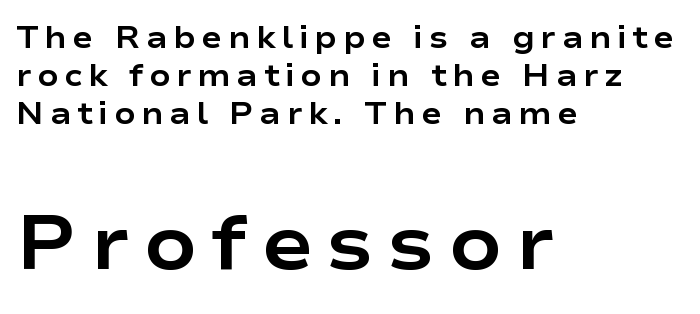
The image shows 77 px bold, wide sans-serif type, upright; set left-aligned, line spacing 1.22x, not underlined; the second (bottom) block is 2.48x larger; low stroke contrast and a medium x-height.
